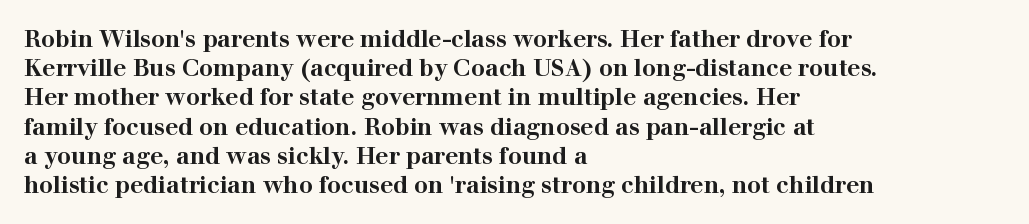
Q: Is the text bold? A: Yes.
Q: Is the text italic (slanted)? A: No, it is upright.
Q: Is the text underlined? A: No.
Q: How is the paragraph aligned? A: Left-aligned.
Q: Is the spacing between letters normal or unusually wide? A: Normal.
Q: Is the spacing between lines tight, normal or loose? A: Normal.
